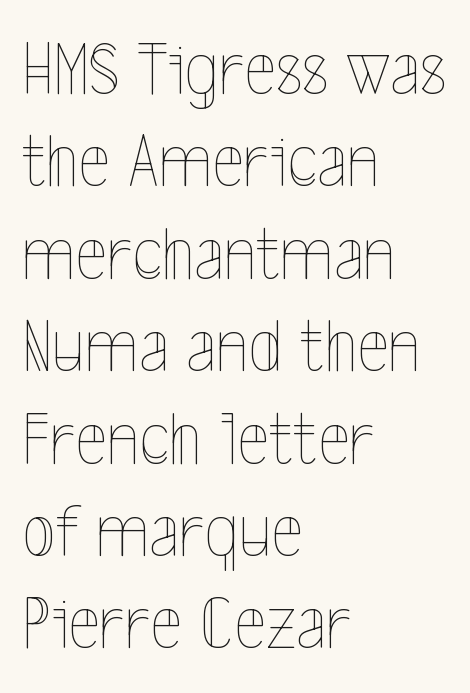
{"italic": "no", "bold": "no", "weight": "thin", "width": "condensed", "x_height": "medium", "monospaced": "no", "underline": "no", "align": "left", "line_spacing_ratio": 1.2, "letter_spacing": "normal", "letter_spacing_em": 0.0, "glyph_px": 77}
